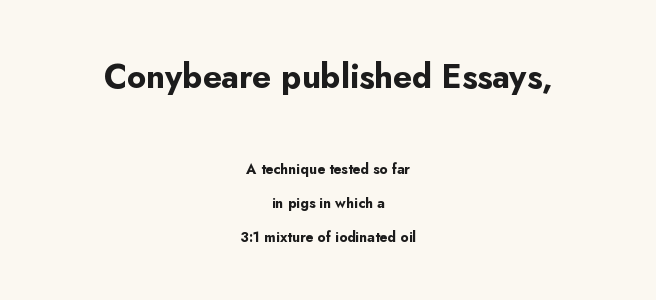
Q: Is the text bold? A: Yes.
Q: Is the text italic (slanted)? A: No, it is upright.
Q: Is the typeface a serif or a sans-serif typeface? A: Sans-serif.
Q: Is the text underlined? A: No.
Q: How is the paragraph aligned? A: Centered.
Q: Is the spacing between letters normal or unusually wide? A: Normal.
Q: Is the spacing between lines tight, normal or loose? A: Loose.
Q: Which block of text is set in a larger size, the first (top) or the second (bottom)? A: The first (top) one.
Q: Width (condensed, normal, or wide)? A: Normal.
Q: Stroke contrast? A: Low.
Q: x-height? A: Small.
Q: Monospaced? A: No.
